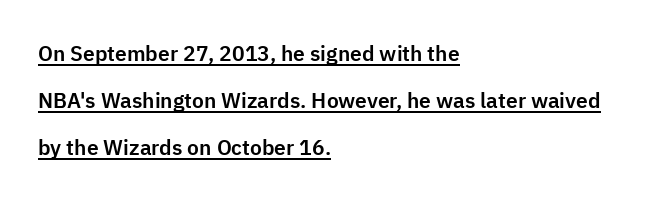
The face used here is rendered with its standard letterfit. The letters stand upright; this is a roman face. Each line starts at the same left margin while the right side varies. Airy leading.
